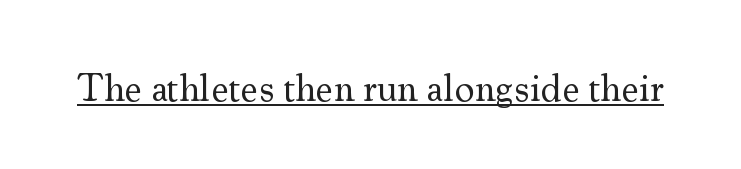
{"serif": "yes", "italic": "no", "bold": "no", "weight": "regular", "width": "normal", "stroke_contrast": "medium", "x_height": "small", "monospaced": "no", "underline": "yes", "letter_spacing": "normal", "letter_spacing_em": 0.0, "glyph_px": 40}
